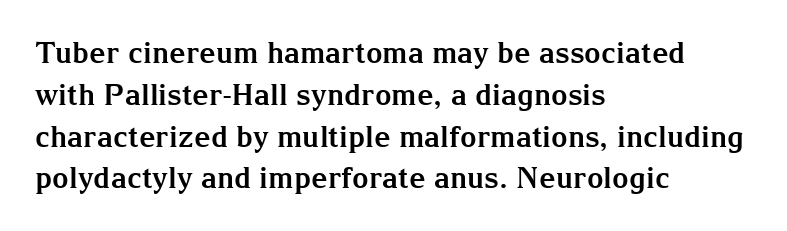
{"serif": "yes", "italic": "no", "bold": "yes", "weight": "bold", "width": "normal", "stroke_contrast": "medium", "x_height": "medium", "monospaced": "no", "underline": "no", "align": "left", "line_spacing": "normal", "line_spacing_ratio": 1.44, "letter_spacing": "normal", "letter_spacing_em": 0.0, "glyph_px": 29}
